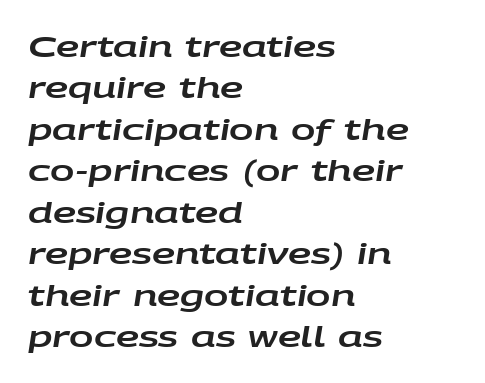
Q: Is the text italic (slanted)? A: Yes, it leans right by about 9 degrees.
Q: Is the text underlined? A: No.
Q: How is the paragraph aligned? A: Left-aligned.
Q: Is the spacing between letters normal or unusually wide? A: Normal.
Q: Is the spacing between lines tight, normal or loose? A: Normal.
Q: Width (condensed, normal, or wide)? A: Wide.
Q: Stroke contrast? A: Low.
Q: x-height? A: Large.
Q: Monospaced? A: No.
